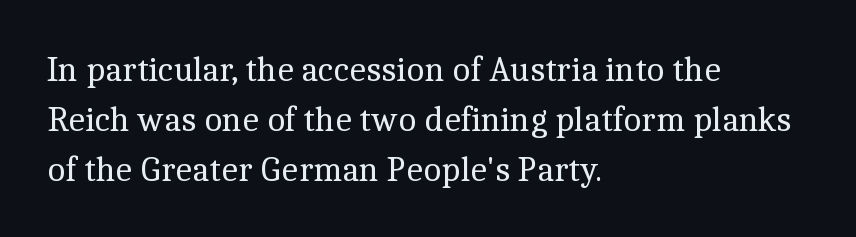
In CSS terms this would be text-align: left. Leading: standard. Look at the tracking — it's just the regular setting, nothing added. The typography opts for an upright posture over an oblique one.
